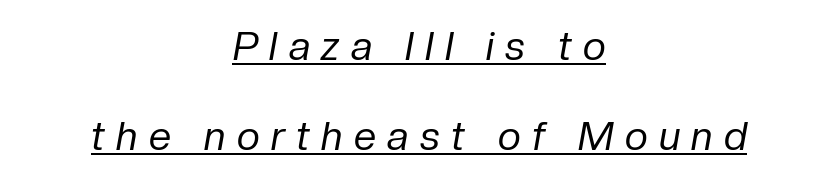
Q: Is the text bold? A: No.
Q: Is the text italic (slanted)? A: Yes, it leans right by about 10 degrees.
Q: Is the text underlined? A: Yes.
Q: How is the paragraph aligned? A: Centered.
Q: Is the spacing between letters normal or unusually wide? A: Unusually wide.
Q: Is the spacing between lines tight, normal or loose? A: Loose.
Q: Width (condensed, normal, or wide)? A: Normal.
Q: Stroke contrast? A: Low.
Q: x-height? A: Medium.
Q: Monospaced? A: No.
